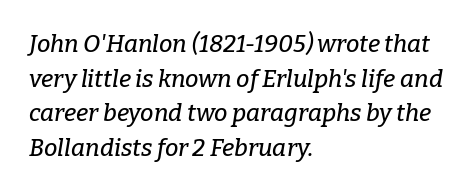
The image shows 24 px text type, italic (leaning right); set left-aligned, normal line spacing (1.44x), normal letter spacing, not underlined.
